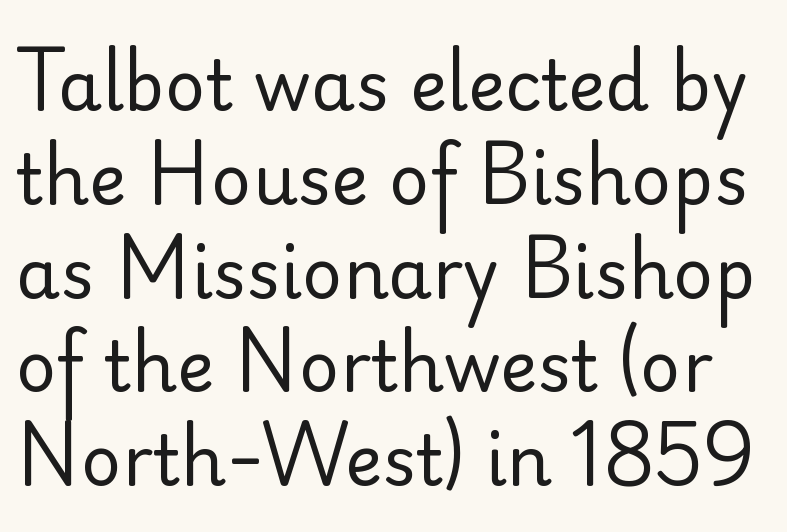
Q: Is the text bold? A: No.
Q: Is the text italic (slanted)? A: No, it is upright.
Q: Is the typeface a serif or a sans-serif typeface? A: Sans-serif.
Q: Is the text underlined? A: No.
Q: Is the spacing between letters normal or unusually wide? A: Normal.
Q: Is the spacing between lines tight, normal or loose? A: Normal.
Q: Width (condensed, normal, or wide)? A: Normal.
Q: Stroke contrast? A: Low.
Q: x-height? A: Small.
Q: Monospaced? A: No.
